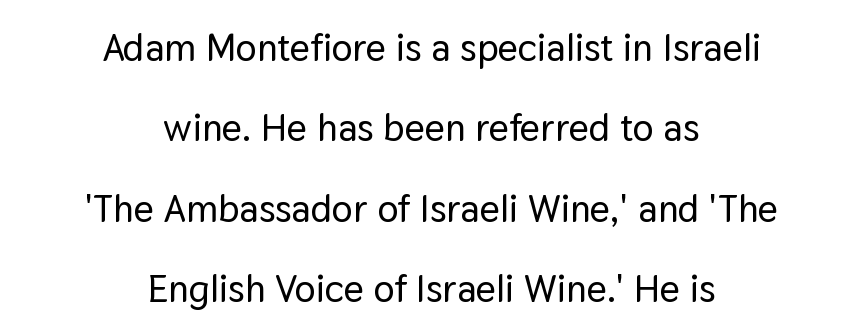
Q: Is the text italic (slanted)? A: No, it is upright.
Q: Is the typeface a serif or a sans-serif typeface? A: Sans-serif.
Q: Is the text underlined? A: No.
Q: How is the paragraph aligned? A: Centered.
Q: Is the spacing between letters normal or unusually wide? A: Normal.
Q: Is the spacing between lines tight, normal or loose? A: Loose.
Q: Width (condensed, normal, or wide)? A: Normal.
Q: Stroke contrast? A: Low.
Q: x-height? A: Medium.
Q: Monospaced? A: No.
